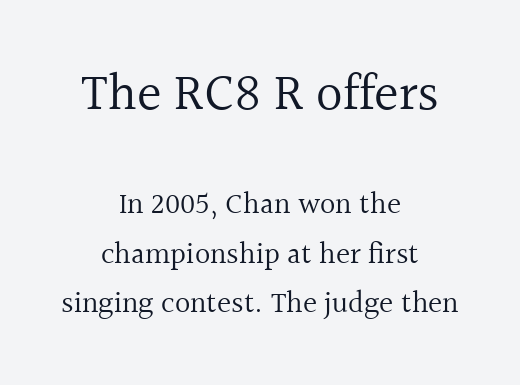
The image shows 52 px regular-weight serif type, upright; set centered, normal line spacing (1.65x), normal letter spacing, not underlined; the first (top) block is 1.73x larger; a medium x-height.
